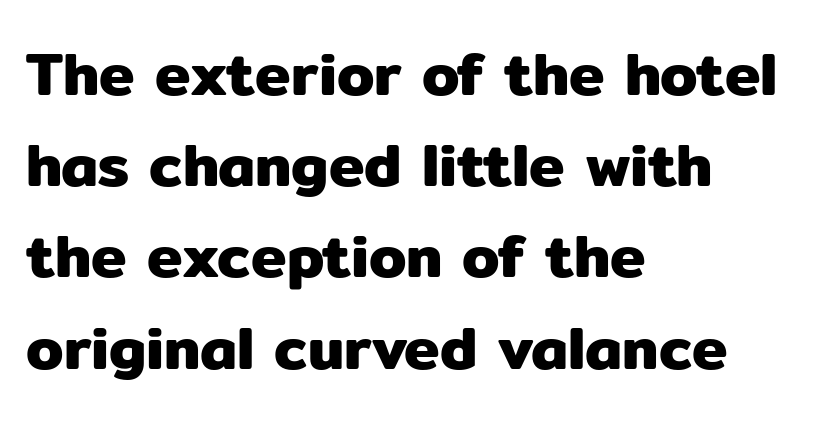
The image shows 60 px sans-serif type, upright; set left-aligned, normal line spacing (1.52x), normal letter spacing, not underlined; low stroke contrast and a medium x-height.
